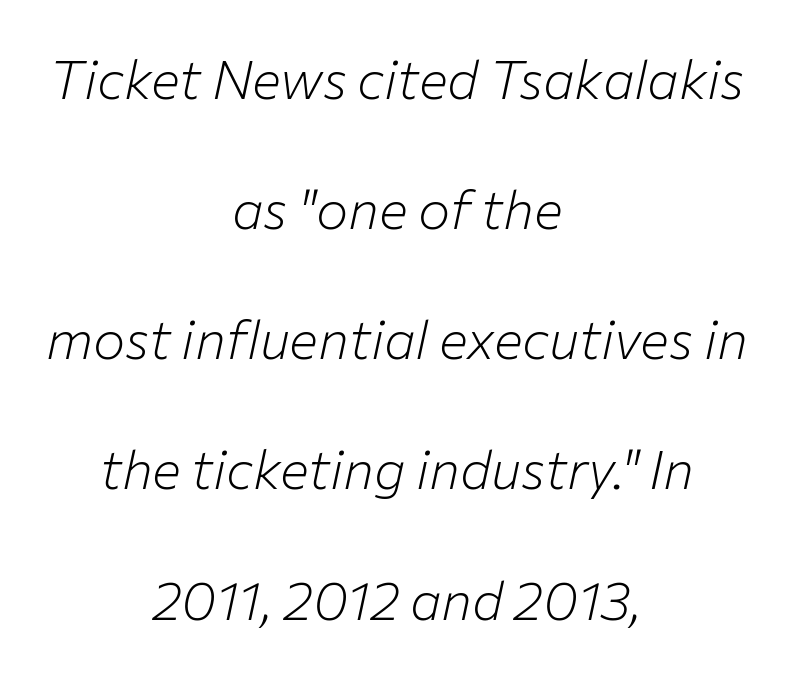
Here the glyphs are tracked normally, forming tight word shapes. Notice how the passage keeps no hard edge, just a central spine. Letters rest on an invisible, unmarked baseline. The cut favours lightness, reaching ordinary text weight at its darkest.
